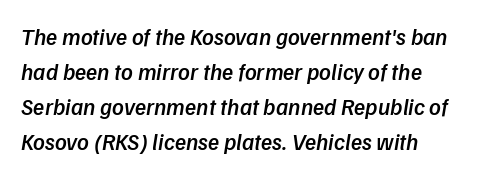
{"italic": "yes", "lean": "right", "slant_degrees": 9, "bold": "semi", "underline": "no", "line_spacing": "normal", "line_spacing_ratio": 1.52, "letter_spacing": "normal", "letter_spacing_em": 0.0, "glyph_px": 23}
